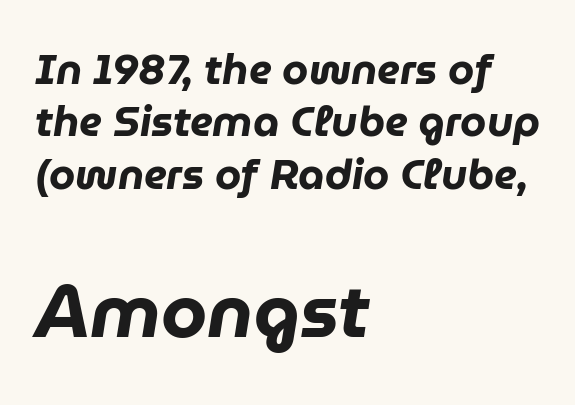
The image shows 74 px heavy type, italic (leaning right); set left-aligned, normal line spacing (1.25x), normal letter spacing, not underlined; the second (bottom) block is 1.76x larger; low stroke contrast and a medium x-height.
